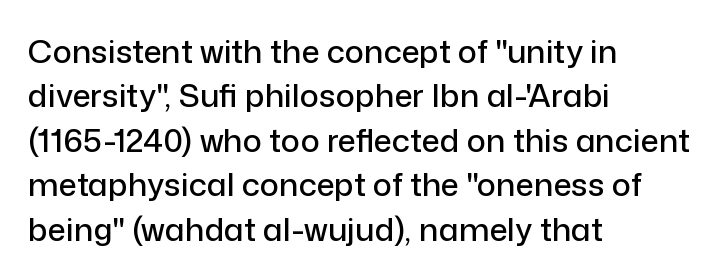
{"serif": "no", "italic": "no", "width": "normal", "stroke_contrast": "low", "x_height": "medium", "monospaced": "no", "underline": "no", "align": "left", "line_spacing": "normal", "line_spacing_ratio": 1.39, "letter_spacing": "normal", "letter_spacing_em": 0.0, "glyph_px": 32}
